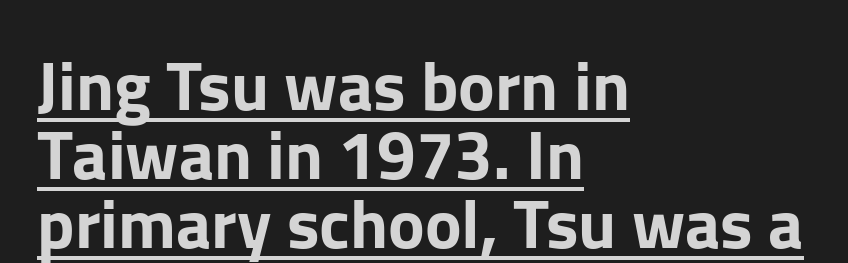
Q: Is the text italic (slanted)? A: No, it is upright.
Q: Is the typeface a serif or a sans-serif typeface? A: Sans-serif.
Q: Is the text underlined? A: Yes.
Q: How is the paragraph aligned? A: Left-aligned.
Q: Is the spacing between letters normal or unusually wide? A: Normal.
Q: Is the spacing between lines tight, normal or loose? A: Tight.
Q: Width (condensed, normal, or wide)? A: Normal.
Q: Stroke contrast? A: Low.
Q: x-height? A: Medium.
Q: Monospaced? A: No.
